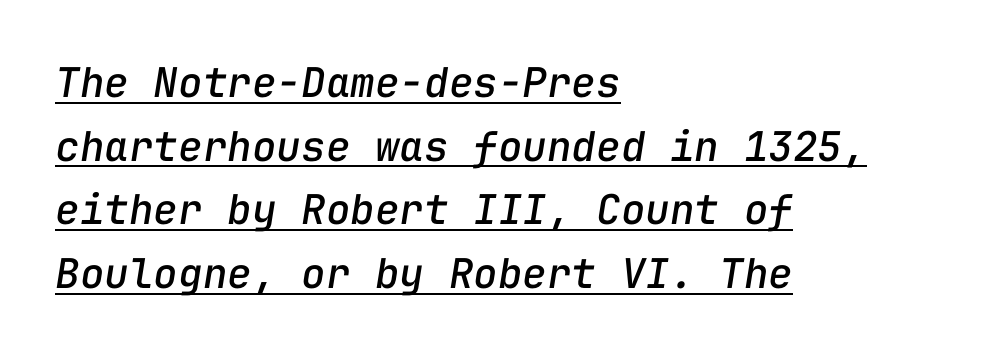
The image shows 41 px text type, italic (leaning right), monospaced; set left-aligned, normal line spacing (1.55x), normal letter spacing, underlined; low stroke contrast and a medium x-height.
